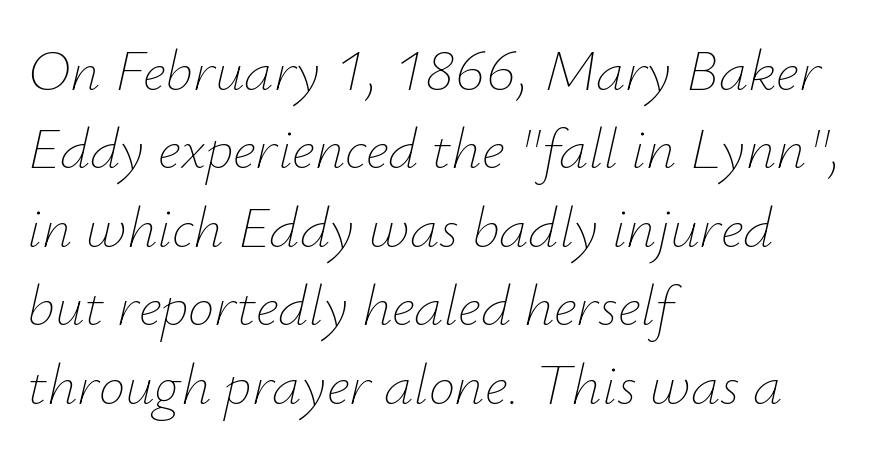
{"italic": "yes", "lean": "right", "slant_degrees": 12, "bold": "no", "weight": "thin", "width": "normal", "stroke_contrast": "low", "x_height": "small", "monospaced": "no", "underline": "no", "align": "left", "line_spacing": "normal", "line_spacing_ratio": 1.33, "letter_spacing": "normal", "letter_spacing_em": 0.0, "glyph_px": 59}
